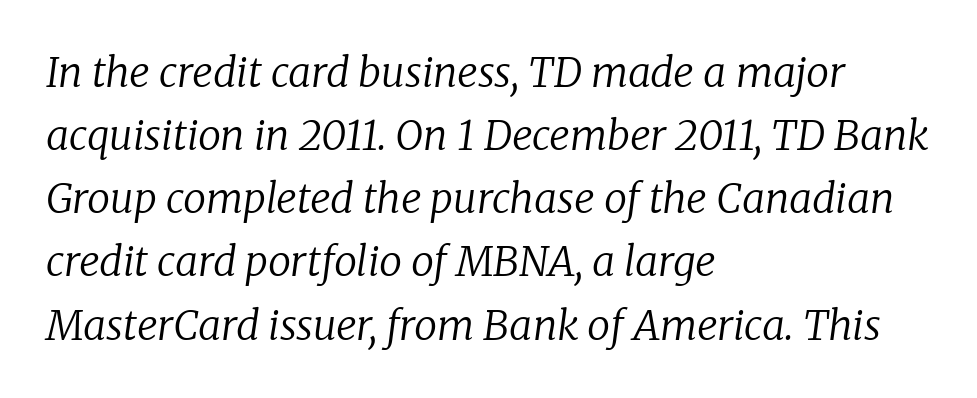
Beneath every word, the page is bare. The lines in this sample share a left origin and differ only in where they stop. Compared with typical body copy, the letter spacing here is the same. Looking at the ascenders, they clearly lean. The font sits on the lighter half of the weight spectrum, regular included. Think of a printed novel: that variable character pitch is what you see here.
